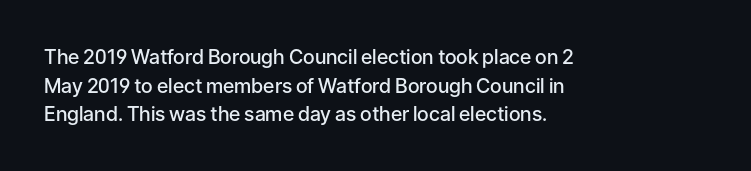
The type sits square on the baseline with zero lean. The lines are quadded left. Is the letter spacing exaggerated? No — it looks like the ordinary default. The designer left line spacing at the default. A bit beefed up — I'd call it semibold rather than bold. Underlining? Definitely not there.
